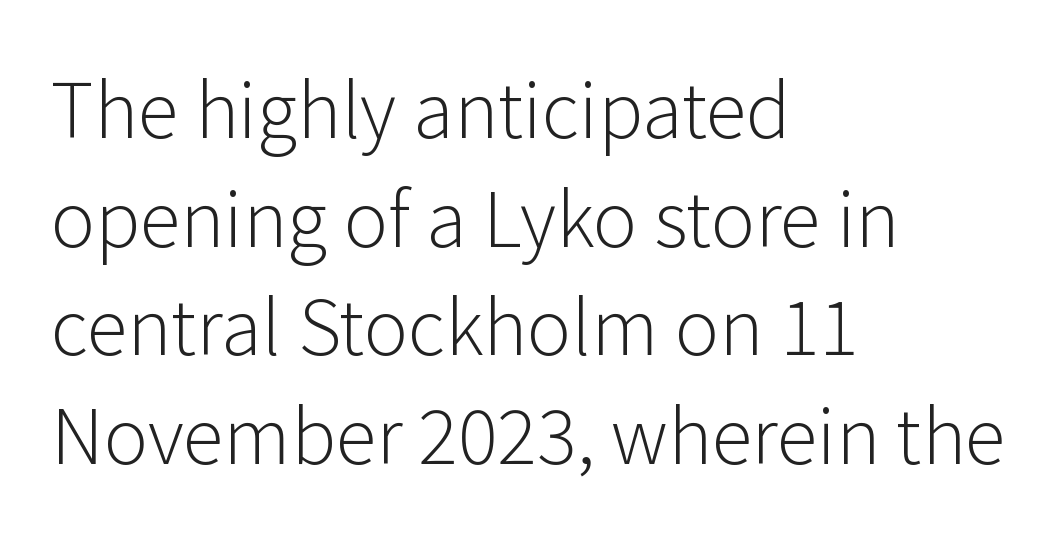
There is no visible air inserted between adjacent glyphs. Rendered with straight, roman letterforms. The ragged edge is on the right, which tells us the setting is flush left. Anything drawn beneath the words? Only blank space.
